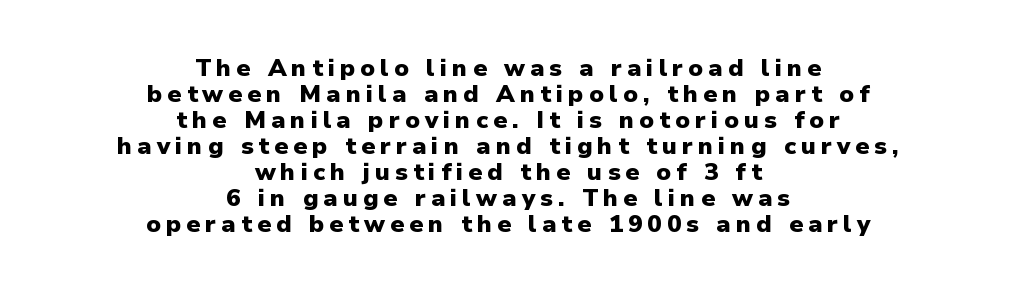
The image shows 24 px bold type, upright; set centered, tight line spacing (1.08x), unusually wide letter spacing (+0.21 em), not underlined.
